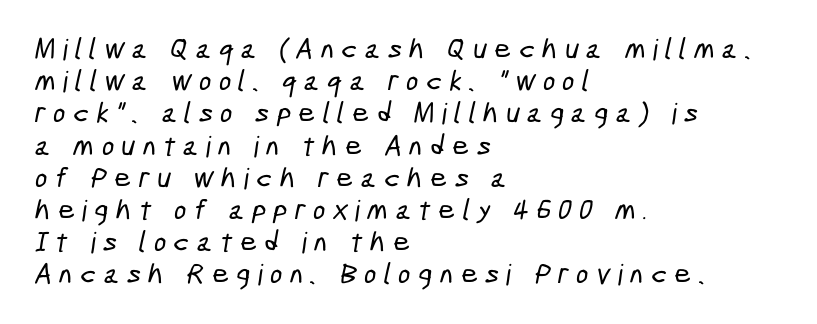
{"serif": "no", "width": "condensed", "stroke_contrast": "low", "x_height": "medium", "monospaced": "no", "underline": "no", "align": "left", "line_spacing": "tight", "line_spacing_ratio": 1.11, "letter_spacing": "wide", "letter_spacing_em": 0.26, "glyph_px": 29}
